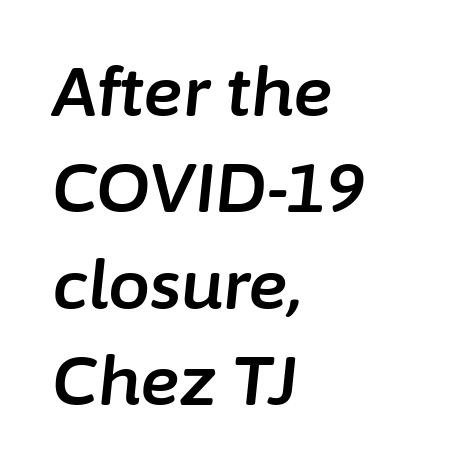
{"italic": "yes", "lean": "right", "slant_degrees": 6, "width": "normal", "stroke_contrast": "low", "x_height": "medium", "monospaced": "no", "underline": "no", "align": "left", "line_spacing": "normal", "line_spacing_ratio": 1.44, "letter_spacing": "normal", "letter_spacing_em": 0.0, "glyph_px": 67}
